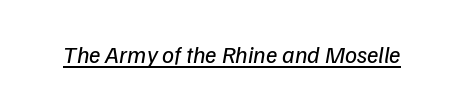
Compared with ordinary roman type, these characters are visibly tilted. The strokes carry an ordinary text weight at most. Caption: standard tracking, unaltered. A baseline rule has been typeset under these characters.
